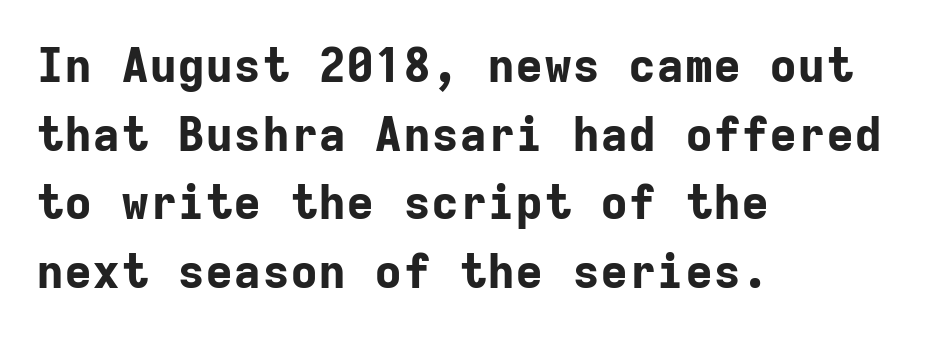
{"serif": "no", "italic": "no", "bold": "yes", "weight": "bold", "width": "normal", "stroke_contrast": "low", "x_height": "medium", "monospaced": "yes", "underline": "no", "align": "left", "line_spacing": "normal", "line_spacing_ratio": 1.46, "letter_spacing": "normal", "letter_spacing_em": 0.0, "glyph_px": 47}
